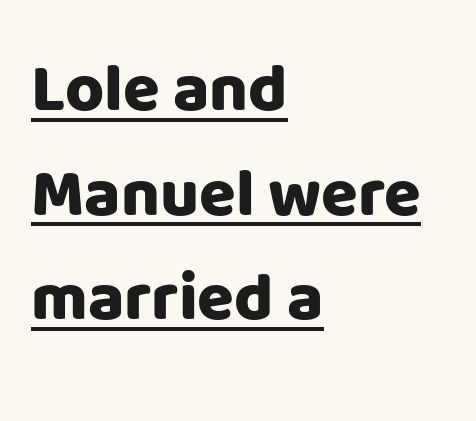
{"serif": "no", "italic": "no", "width": "normal", "stroke_contrast": "low", "x_height": "large", "monospaced": "no", "underline": "yes", "align": "left", "line_spacing": "normal", "line_spacing_ratio": 1.56, "letter_spacing": "normal", "letter_spacing_em": 0.0, "glyph_px": 67}
